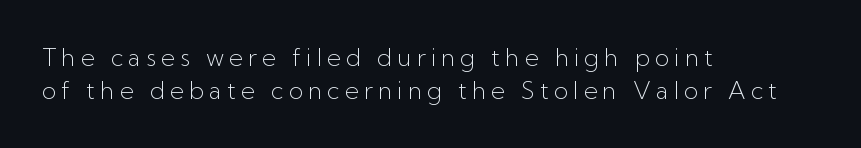
Q: Is the text bold? A: No.
Q: Is the text italic (slanted)? A: No, it is upright.
Q: Is the text underlined? A: No.
Q: How is the paragraph aligned? A: Left-aligned.
Q: Is the spacing between letters normal or unusually wide? A: Unusually wide.
Q: Is the spacing between lines tight, normal or loose? A: Normal.
